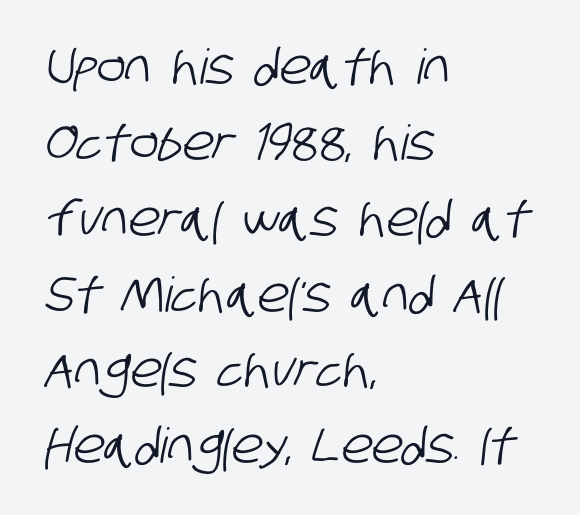
The image shows 48 px condensed sans-serif type; set left-aligned, normal line spacing (1.58x), normal letter spacing, not underlined; low stroke contrast and a large x-height.
